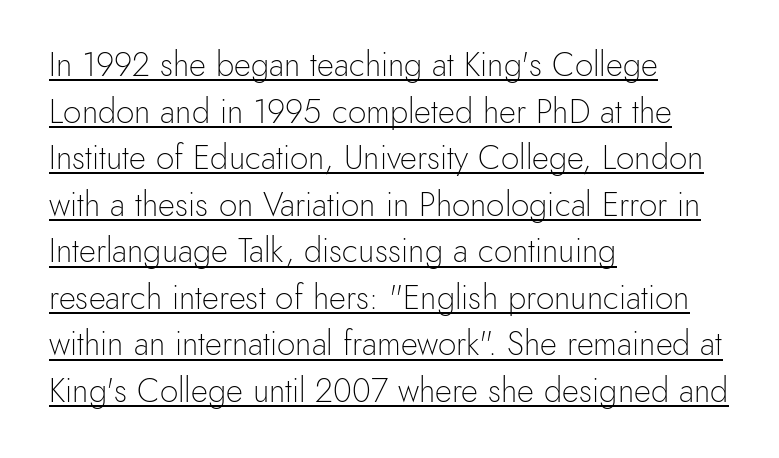
The cut favours lightness, reaching ordinary text weight at its darkest. Stroke terminals: plain, sans-serif. Quick note: underline on. All the whitespace from short lines collects on the right.
